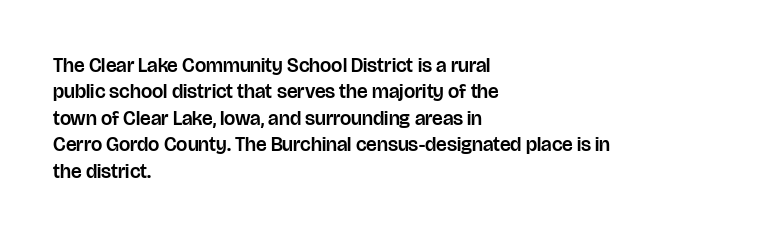
{"italic": "no", "underline": "no", "align": "left", "line_spacing": "normal", "line_spacing_ratio": 1.32, "letter_spacing": "normal", "letter_spacing_em": 0.0, "glyph_px": 20}
